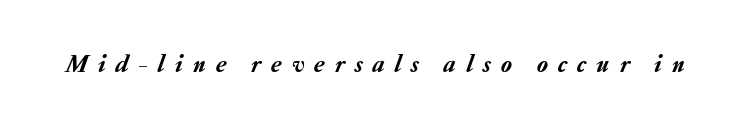
Q: Is the text italic (slanted)? A: Yes, it leans right by about 20 degrees.
Q: Is the text underlined? A: No.
Q: Is the spacing between letters normal or unusually wide? A: Unusually wide.
